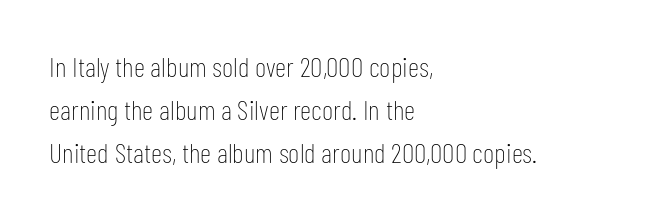
Unlike italic type, these characters show no tilt at all. Character widths vary here, with narrow letters taking less room than wide ones. The face used here is rendered with its standard letterfit. Heft: none added — not bold. The foot of each line stays bare and open. The rendering shows plain stroke endings on the letterforms — a sans-serif design.
